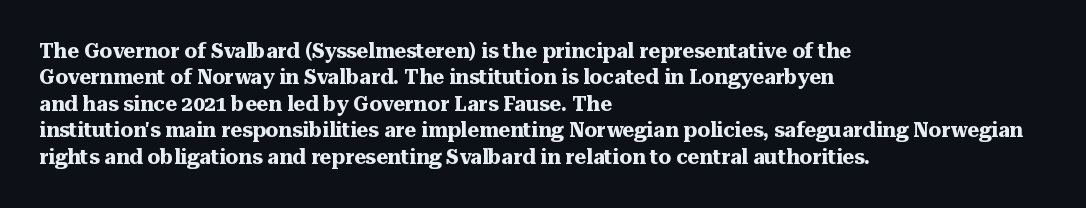
{"italic": "no", "bold": "yes", "underline": "no", "align": "left", "line_spacing": "normal", "line_spacing_ratio": 1.32, "letter_spacing": "normal", "letter_spacing_em": 0.0, "glyph_px": 20}
